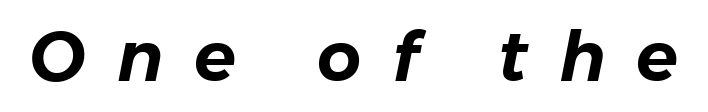
The image shows 69 px text type, italic (leaning right); set unusually wide letter spacing (+0.45 em), not underlined; low stroke contrast and a medium x-height.
